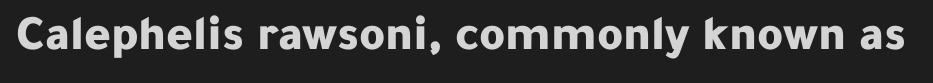
{"serif": "no", "italic": "no", "bold": "yes", "weight": "bold", "width": "normal", "stroke_contrast": "low", "x_height": "medium", "monospaced": "no", "underline": "no", "letter_spacing": "normal", "letter_spacing_em": 0.0, "glyph_px": 50}
